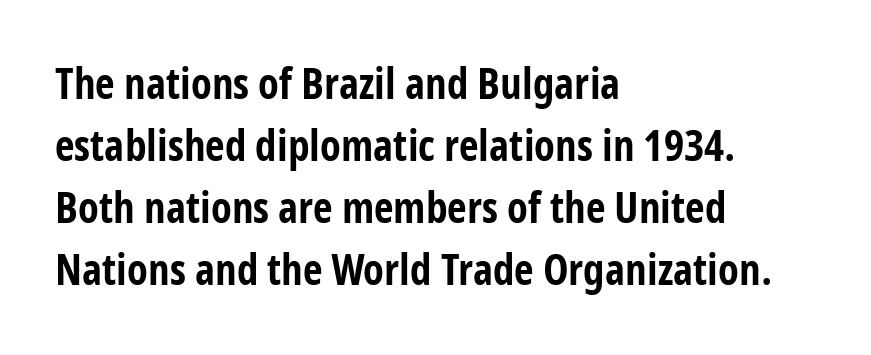
Is this a fixed-width face? No — the glyphs have proportional, varying widths. Notice how the passage keeps a crisp vertical edge on the left only. The lettering holds an erect, upright posture throughout. These words are printed bold, with thick strokes throughout.
